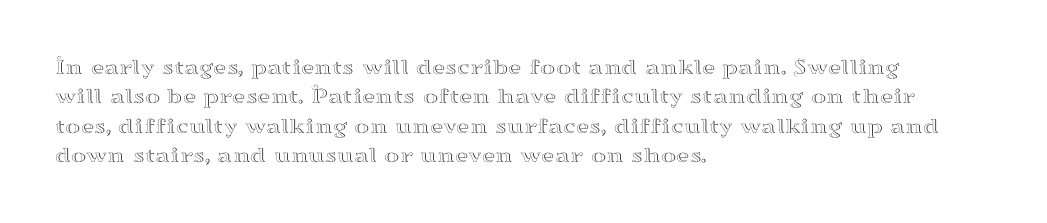
Q: Is the text italic (slanted)? A: No, it is upright.
Q: Is the text underlined? A: No.
Q: How is the paragraph aligned? A: Left-aligned.
Q: Is the spacing between letters normal or unusually wide? A: Normal.
Q: Is the spacing between lines tight, normal or loose? A: Normal.
